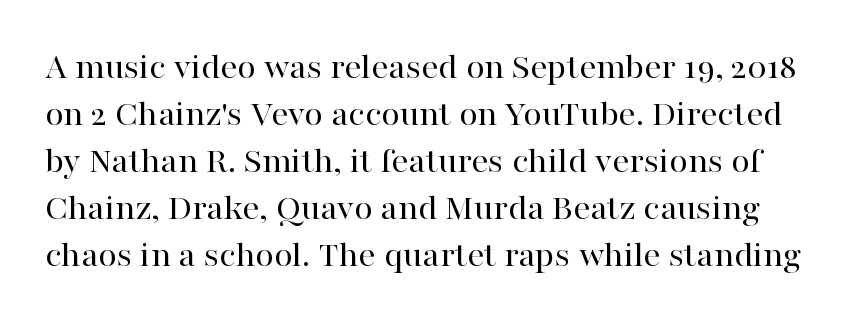
Q: Is the text bold? A: No.
Q: Is the text italic (slanted)? A: No, it is upright.
Q: Is the typeface a serif or a sans-serif typeface? A: Serif.
Q: Is the text underlined? A: No.
Q: Is the spacing between letters normal or unusually wide? A: Normal.
Q: Width (condensed, normal, or wide)? A: Normal.
Q: Stroke contrast? A: High.
Q: x-height? A: Medium.
Q: Monospaced? A: No.
